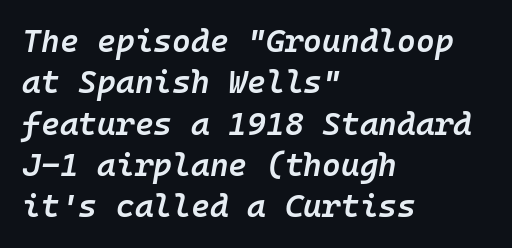
The image shows 32 px semibold type, italic (leaning right), monospaced; set left-aligned, normal line spacing (1.29x), normal letter spacing, not underlined; low stroke contrast and a medium x-height.
